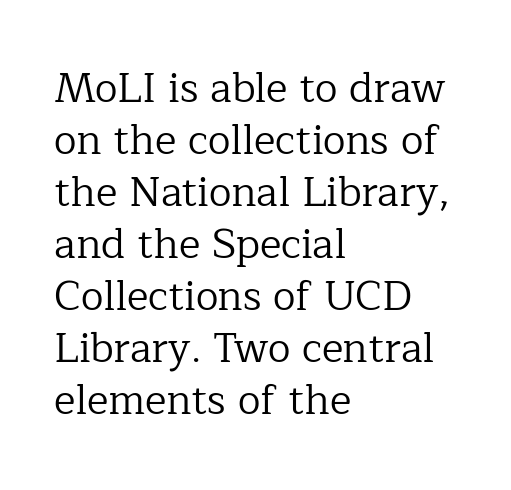
The image shows 41 px regular-weight serif type, upright; set left-aligned, normal line spacing (1.27x), normal letter spacing, not underlined; low stroke contrast and a medium x-height.
